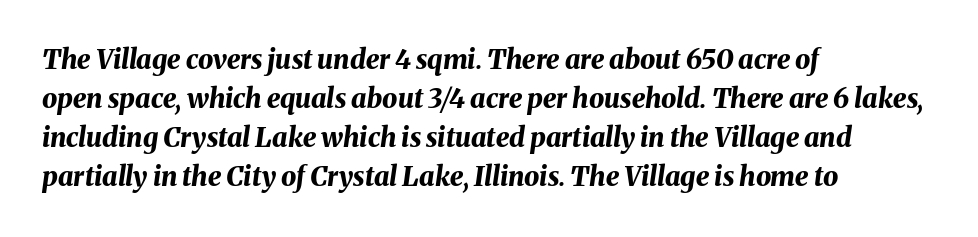
{"italic": "yes", "lean": "right", "slant_degrees": 8, "bold": "yes", "underline": "no", "align": "left", "line_spacing": "normal", "line_spacing_ratio": 1.45, "letter_spacing": "normal", "letter_spacing_em": 0.0, "glyph_px": 27}
